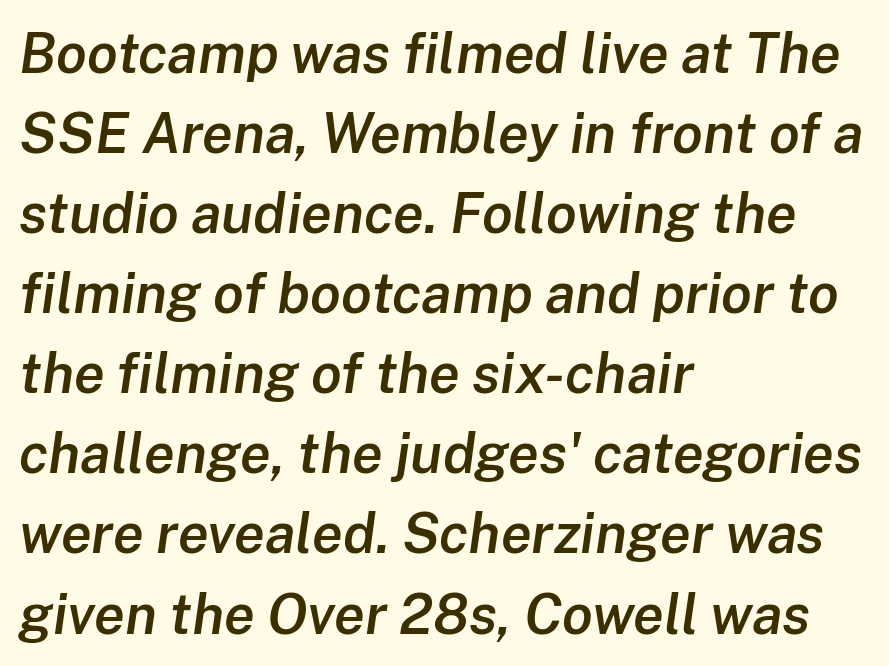
{"italic": "yes", "lean": "right", "slant_degrees": 8, "bold": "semi", "weight": "semibold", "width": "normal", "stroke_contrast": "low", "x_height": "medium", "monospaced": "no", "underline": "no", "align": "left", "line_spacing": "normal", "line_spacing_ratio": 1.43, "letter_spacing": "normal", "letter_spacing_em": 0.0, "glyph_px": 56}
